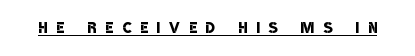
What stands out about the letter spacing? Its width — letters are far apart. Looks like someone drew a line under every word here. A fair bit of extra ink — the face is semibold, not bold.
